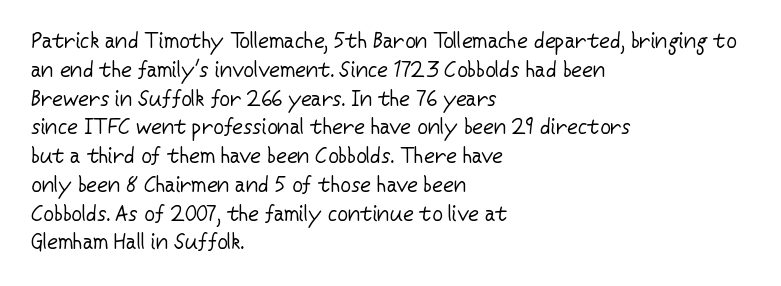
Each new line begins a customary step beneath the previous one. Stems here are at most as thick as an everyday book face. Words appear dense and cohesive because spacing is normal. Descenders hang freely into open space. The axis of the letterforms is exactly vertical.
